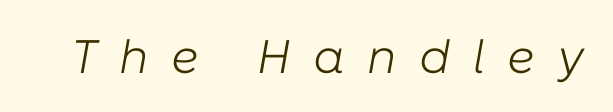
Q: Is the text bold? A: No.
Q: Is the text italic (slanted)? A: Yes, it leans right by about 10 degrees.
Q: Is the text underlined? A: No.
Q: Is the spacing between letters normal or unusually wide? A: Unusually wide.
Q: Width (condensed, normal, or wide)? A: Normal.
Q: Stroke contrast? A: Low.
Q: x-height? A: Medium.
Q: Monospaced? A: No.
